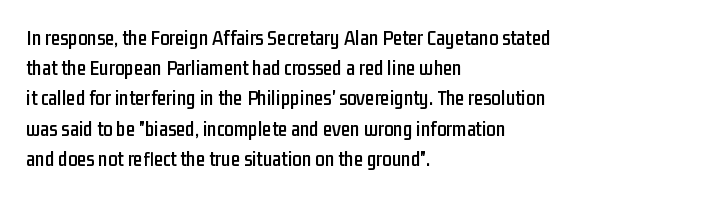
Q: Is the text italic (slanted)? A: No, it is upright.
Q: Is the text underlined? A: No.
Q: How is the paragraph aligned? A: Left-aligned.
Q: Is the spacing between letters normal or unusually wide? A: Normal.
Q: Is the spacing between lines tight, normal or loose? A: Normal.
